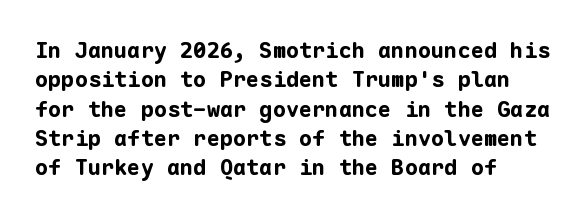
The image shows 22 px bold type, upright; set left-aligned, normal line spacing (1.33x), normal letter spacing, not underlined.
